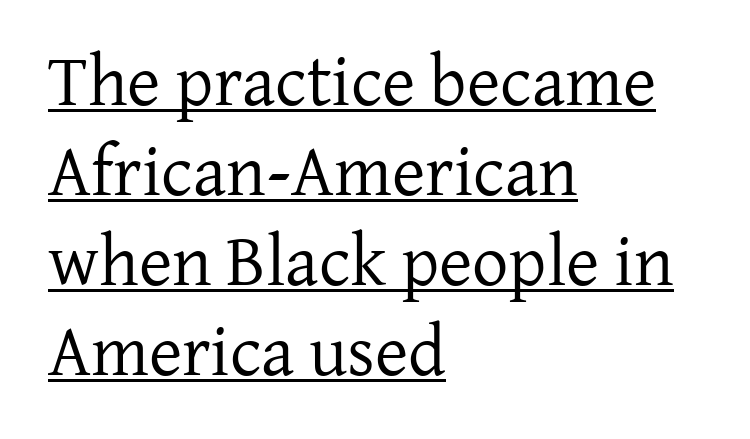
{"serif": "yes", "italic": "no", "bold": "no", "weight": "regular", "width": "normal", "stroke_contrast": "low", "x_height": "medium", "monospaced": "no", "underline": "yes", "align": "left", "line_spacing": "normal", "line_spacing_ratio": 1.25, "letter_spacing": "normal", "letter_spacing_em": 0.0, "glyph_px": 72}
